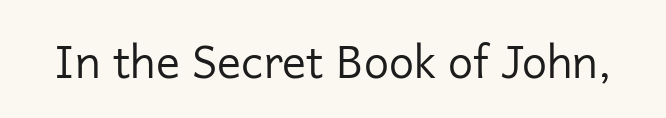
{"serif": "no", "italic": "no", "bold": "no", "weight": "regular", "width": "normal", "stroke_contrast": "low", "x_height": "medium", "monospaced": "no", "underline": "no", "letter_spacing": "normal", "letter_spacing_em": 0.0, "glyph_px": 45}
